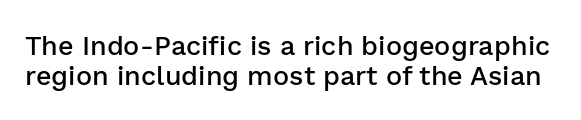
Plain, unruled lines of type. How would I describe the line gaps? Narrow and economical. The type is set solid horizontally, with unmodified tracking. Nope, not italic — everything's standing straight.
